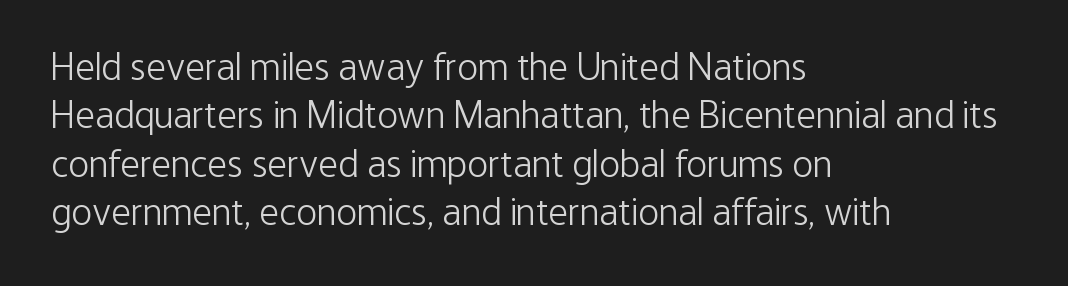
Q: Is the text bold? A: No.
Q: Is the text italic (slanted)? A: No, it is upright.
Q: Is the typeface a serif or a sans-serif typeface? A: Sans-serif.
Q: Is the text underlined? A: No.
Q: How is the paragraph aligned? A: Left-aligned.
Q: Is the spacing between letters normal or unusually wide? A: Normal.
Q: Width (condensed, normal, or wide)? A: Condensed.
Q: Stroke contrast? A: Low.
Q: x-height? A: Medium.
Q: Monospaced? A: No.
